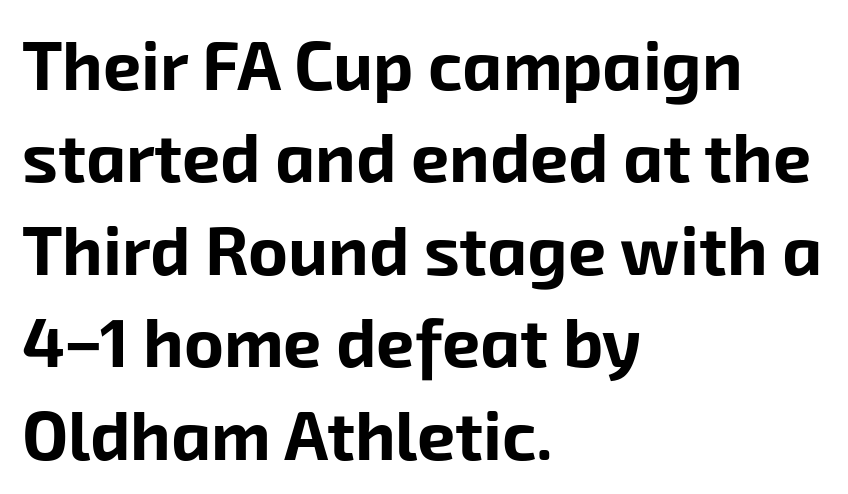
{"serif": "no", "bold": "yes", "weight": "bold", "width": "normal", "stroke_contrast": "low", "x_height": "medium", "monospaced": "no", "underline": "no", "align": "left", "line_spacing": "normal", "line_spacing_ratio": 1.36, "letter_spacing": "normal", "letter_spacing_em": 0.0, "glyph_px": 68}
